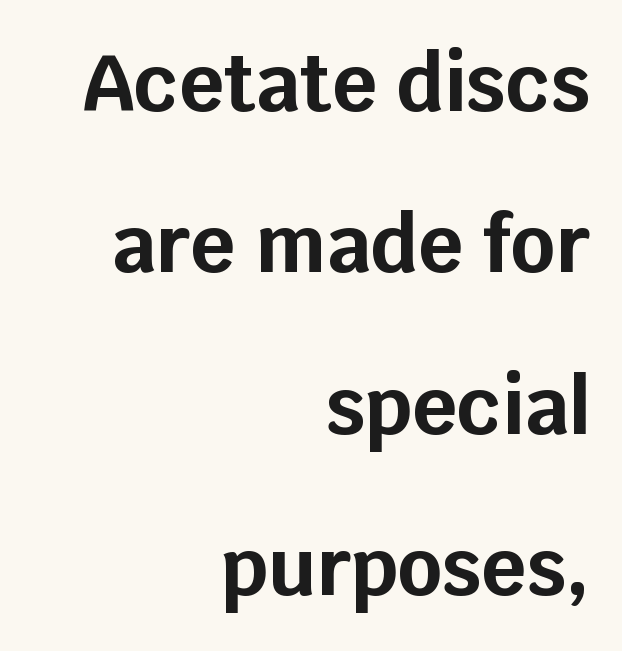
The image shows 78 px bold sans-serif type, upright; set right-aligned, loose line spacing (2.07x), normal letter spacing, not underlined; low stroke contrast and a large x-height.
